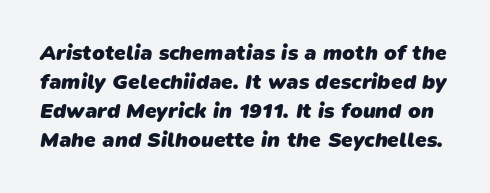
Q: Is the text bold? A: Yes.
Q: Is the text underlined? A: No.
Q: Is the spacing between letters normal or unusually wide? A: Normal.
Q: Is the spacing between lines tight, normal or loose? A: Normal.
